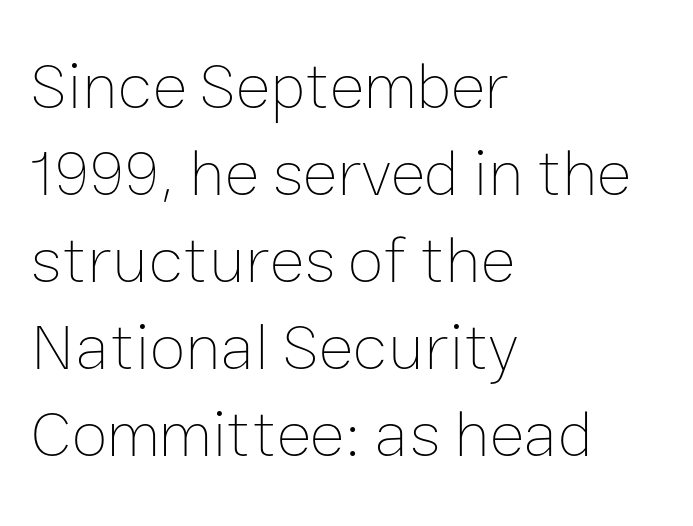
These glyphs show unthickened strokes, regular width or finer. Regular leading. The space directly below the letters is spotless. Ascenders rise straight up at ninety degrees. The typesetter chose a ragged-right arrangement here. These lines are rendered in a variable-pitch font.
